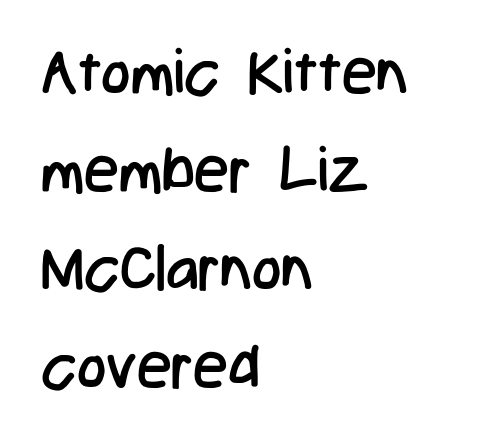
The image shows 62 px regular-weight, condensed sans-serif type, upright; set left-aligned, normal line spacing (1.58x), normal letter spacing, not underlined; low stroke contrast and a medium x-height.
